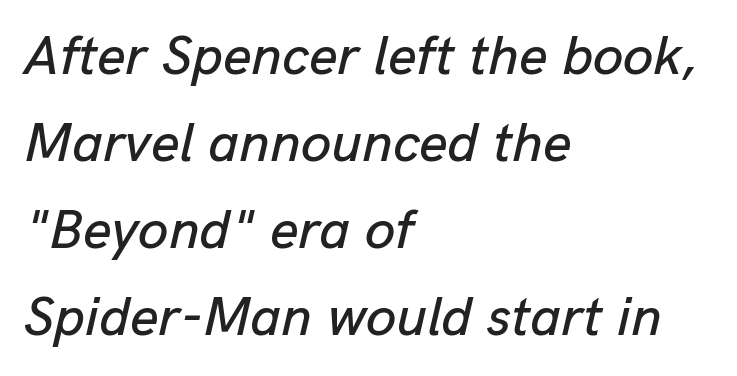
Q: Is the text italic (slanted)? A: Yes, it leans right by about 13 degrees.
Q: Is the text underlined? A: No.
Q: How is the paragraph aligned? A: Left-aligned.
Q: Is the spacing between letters normal or unusually wide? A: Normal.
Q: Is the spacing between lines tight, normal or loose? A: Normal.
Q: Width (condensed, normal, or wide)? A: Normal.
Q: Stroke contrast? A: Low.
Q: x-height? A: Medium.
Q: Monospaced? A: No.
